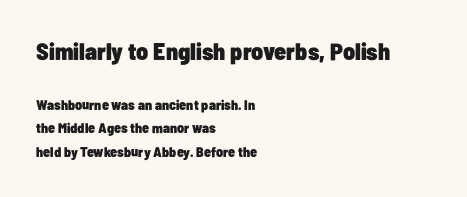
{"italic": "no", "bold": "yes", "underline": "no", "align": "left", "line_spacing": "normal", "line_spacing_ratio": 1.69, "letter_spacing": "normal", "letter_spacing_em": 0.0, "larger_block": "first", "size_ratio": 1.71, "glyph_px": 24}
